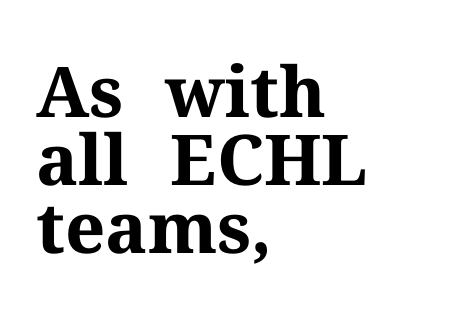
The image shows 70 px bold serif type, upright; set left-aligned, tight line spacing (0.97x), normal letter spacing, not underlined; medium stroke contrast and a medium x-height.
